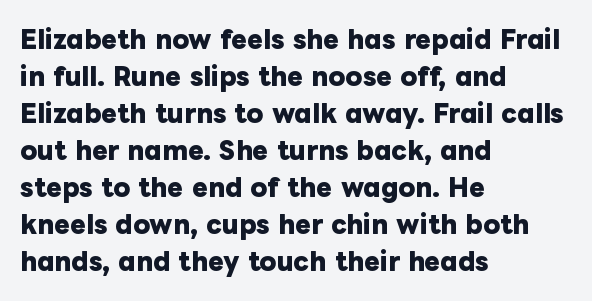
The image shows 24 px bold type, upright; set left-aligned, normal line spacing (1.54x), normal letter spacing, not underlined.
